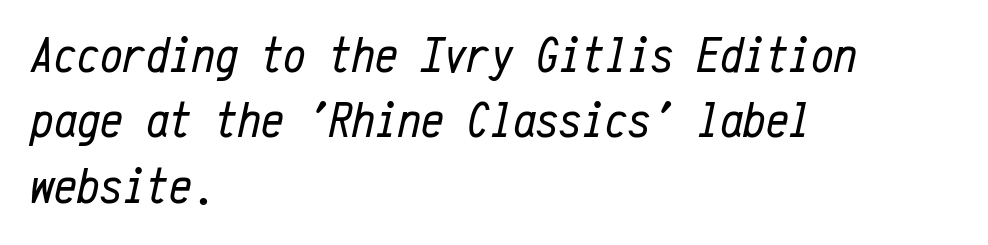
Q: Is the text bold? A: No.
Q: Is the text italic (slanted)? A: Yes, it leans right by about 12 degrees.
Q: Is the text underlined? A: No.
Q: How is the paragraph aligned? A: Left-aligned.
Q: Is the spacing between letters normal or unusually wide? A: Normal.
Q: Is the spacing between lines tight, normal or loose? A: Normal.
Q: Width (condensed, normal, or wide)? A: Condensed.
Q: Stroke contrast? A: Low.
Q: x-height? A: Medium.
Q: Monospaced? A: Yes.
